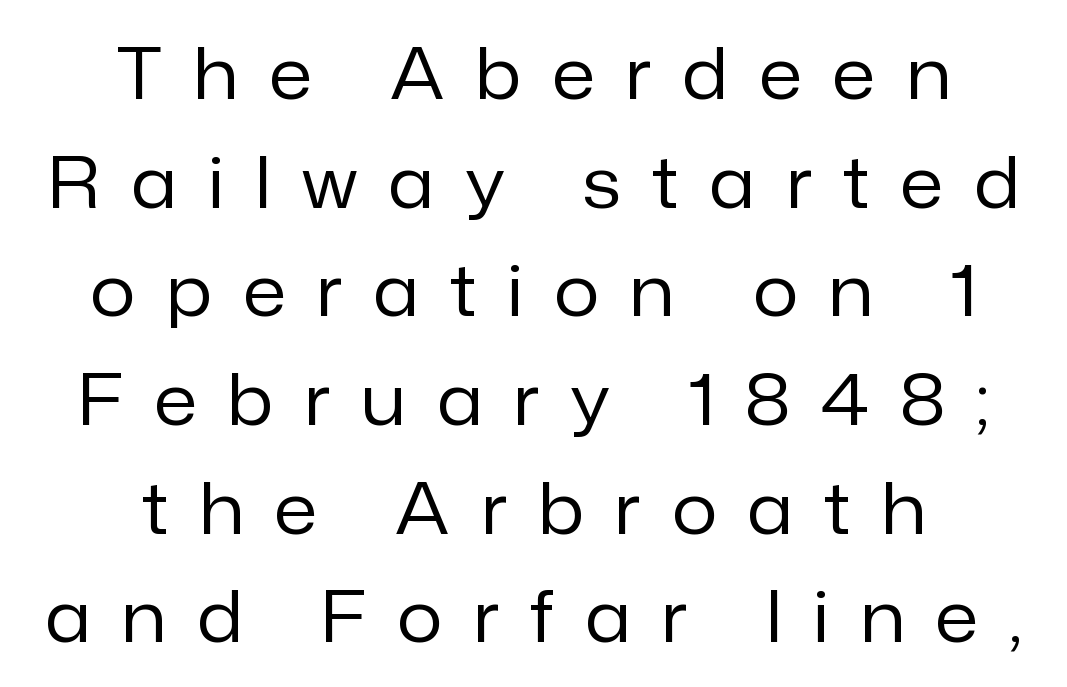
Do the characters align in a grid? No, the font is proportional. Every stem runs plumb, perpendicular to the baseline. The font sits on the lighter half of the weight spectrum, regular included. The glyphs are unaccompanied by any horizontal stroke below them. The leading is moderate, giving the passage an even texture. Honestly, the letter spacing is so wide it's the main thing you notice.
